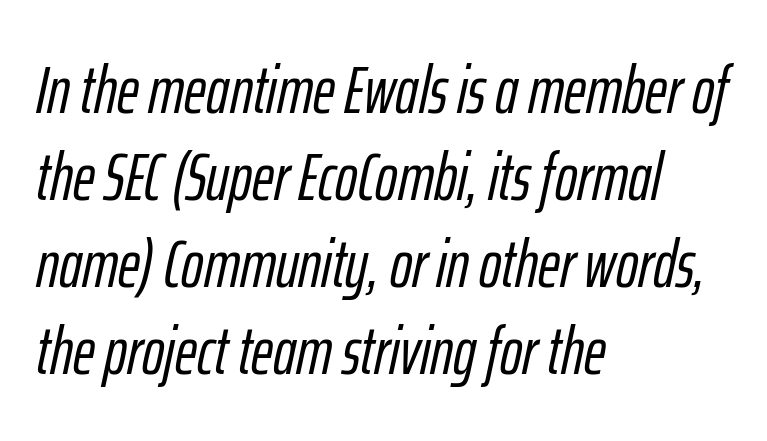
Q: Is the text italic (slanted)? A: Yes, it leans right by about 12 degrees.
Q: Is the text underlined? A: No.
Q: How is the paragraph aligned? A: Left-aligned.
Q: Is the spacing between letters normal or unusually wide? A: Normal.
Q: Is the spacing between lines tight, normal or loose? A: Normal.
Q: Width (condensed, normal, or wide)? A: Condensed.
Q: Stroke contrast? A: Low.
Q: x-height? A: Medium.
Q: Monospaced? A: No.
